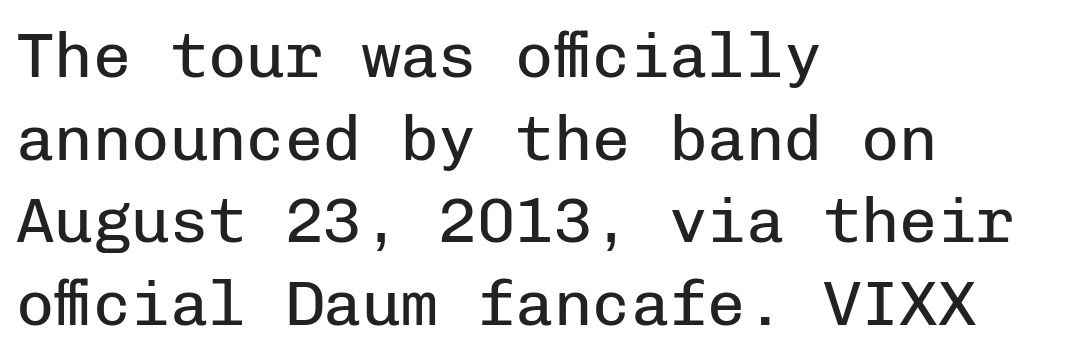
{"serif": "no", "italic": "no", "bold": "no", "weight": "regular", "width": "normal", "stroke_contrast": "low", "x_height": "medium", "monospaced": "yes", "underline": "no", "align": "left", "line_spacing": "normal", "line_spacing_ratio": 1.29, "letter_spacing": "normal", "letter_spacing_em": 0.0, "glyph_px": 64}
